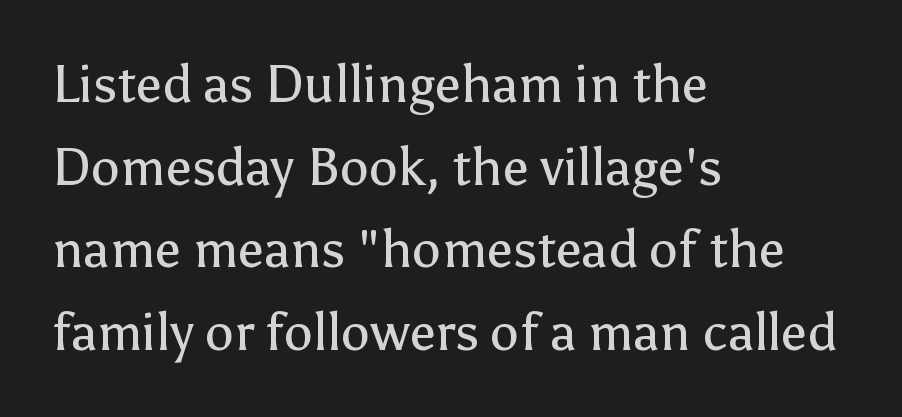
Looks like regular typesetting: each glyph gets only the width it needs. Does the leading feel generous? No, just average. Nothing unusual about the tracking: characters are spaced as the font intends. Rule under the text: the space is simply empty. The typeface chosen for these lines omits serifs.
